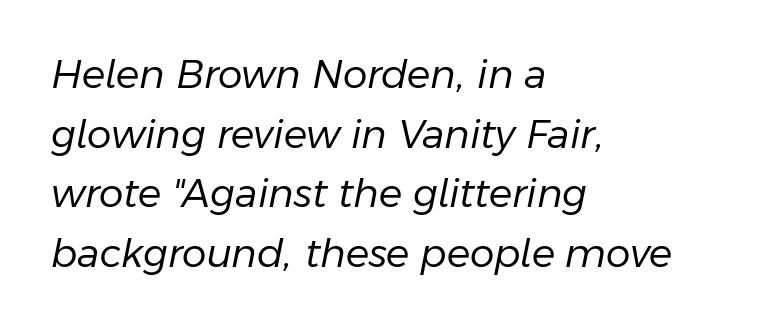
The image shows 39 px regular-weight type, italic (leaning right); set left-aligned, normal line spacing (1.53x), normal letter spacing, not underlined; low stroke contrast and a medium x-height.
